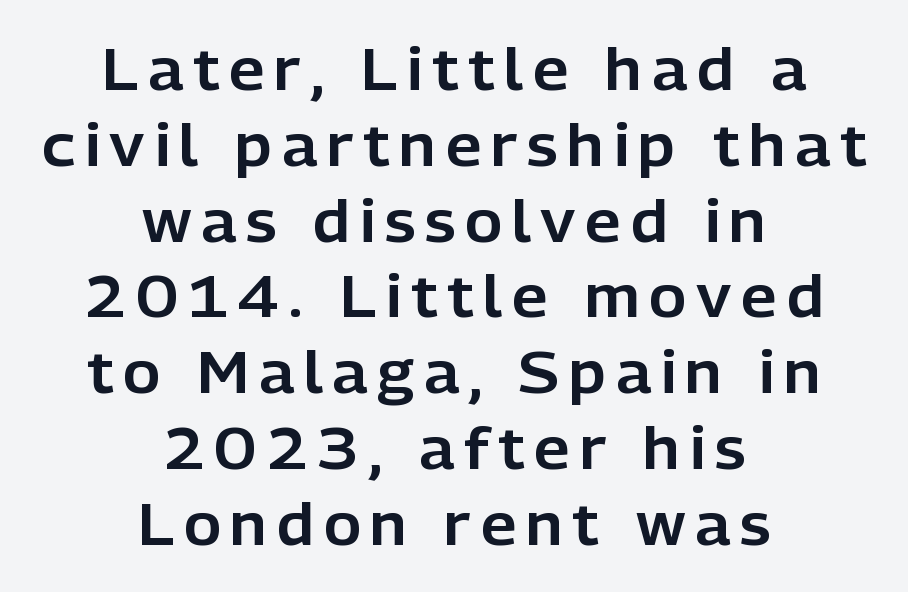
Q: Is the text italic (slanted)? A: No, it is upright.
Q: Is the typeface a serif or a sans-serif typeface? A: Sans-serif.
Q: Is the text underlined? A: No.
Q: How is the paragraph aligned? A: Centered.
Q: Is the spacing between lines tight, normal or loose? A: Normal.
Q: Width (condensed, normal, or wide)? A: Normal.
Q: Stroke contrast? A: Low.
Q: x-height? A: Medium.
Q: Monospaced? A: No.
